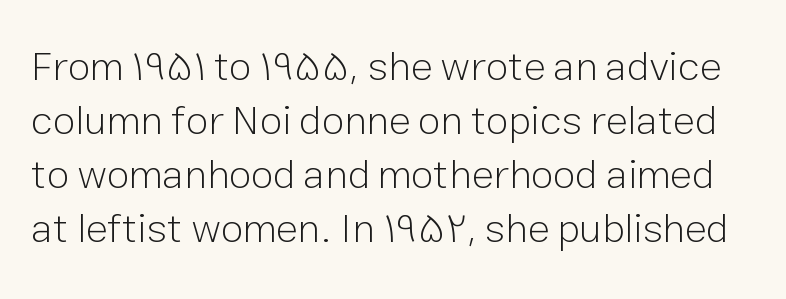
The image shows 41 px light sans-serif type, upright; set normal line spacing (1.32x), normal letter spacing, not underlined; low stroke contrast and a medium x-height.
